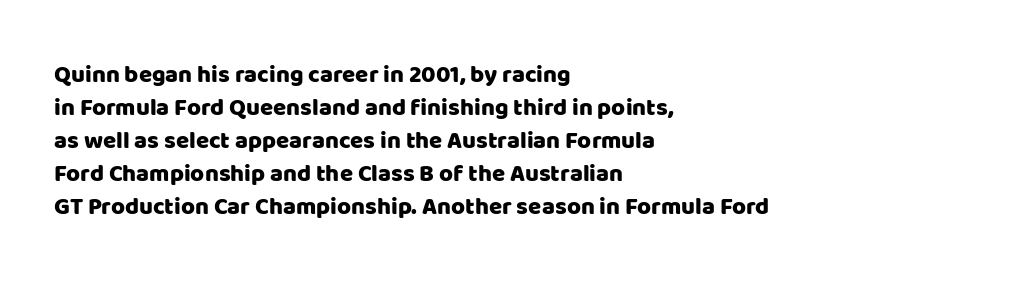
Q: Is the text italic (slanted)? A: No, it is upright.
Q: Is the text underlined? A: No.
Q: How is the paragraph aligned? A: Left-aligned.
Q: Is the spacing between letters normal or unusually wide? A: Normal.
Q: Is the spacing between lines tight, normal or loose? A: Normal.
